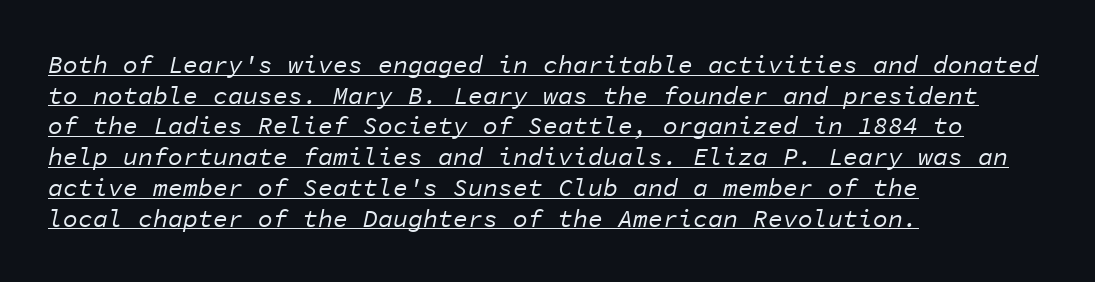
Q: Is the text bold? A: No.
Q: Is the text italic (slanted)? A: Yes, it leans right by about 11 degrees.
Q: Is the text underlined? A: Yes.
Q: How is the paragraph aligned? A: Left-aligned.
Q: Is the spacing between letters normal or unusually wide? A: Normal.
